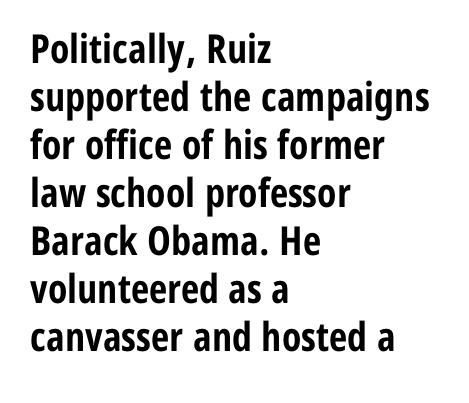
Q: Is the text bold? A: Yes.
Q: Is the text italic (slanted)? A: No, it is upright.
Q: Is the typeface a serif or a sans-serif typeface? A: Sans-serif.
Q: Is the text underlined? A: No.
Q: How is the paragraph aligned? A: Left-aligned.
Q: Is the spacing between letters normal or unusually wide? A: Normal.
Q: Width (condensed, normal, or wide)? A: Condensed.
Q: Stroke contrast? A: Low.
Q: x-height? A: Medium.
Q: Monospaced? A: No.
